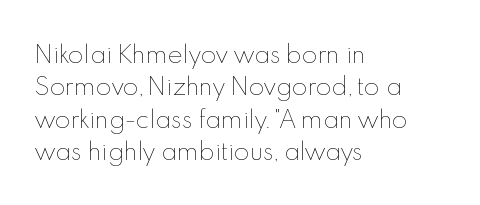
The tracking reads as untouched default to a designer's eye. Layout note: lines flush left. Students, observe: this is what conventionally led text looks like. Underline: absent.
